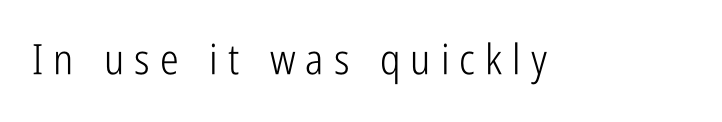
{"serif": "no", "italic": "no", "bold": "no", "weight": "light", "width": "condensed", "stroke_contrast": "low", "x_height": "medium", "monospaced": "no", "underline": "no", "letter_spacing": "wide", "letter_spacing_em": 0.24, "glyph_px": 42}
